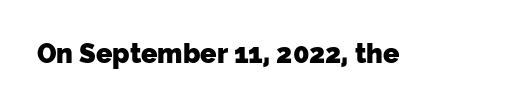
{"bold": "yes", "underline": "no", "letter_spacing": "normal", "letter_spacing_em": 0.0, "glyph_px": 27}
